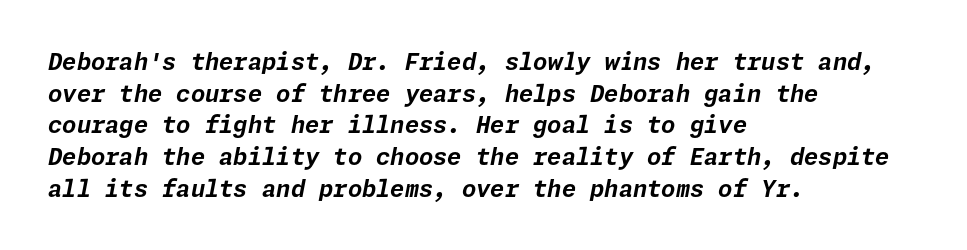
Q: Is the text bold? A: Yes.
Q: Is the text italic (slanted)? A: Yes, it leans right by about 11 degrees.
Q: Is the text underlined? A: No.
Q: How is the paragraph aligned? A: Left-aligned.
Q: Is the spacing between letters normal or unusually wide? A: Normal.
Q: Is the spacing between lines tight, normal or loose? A: Normal.
